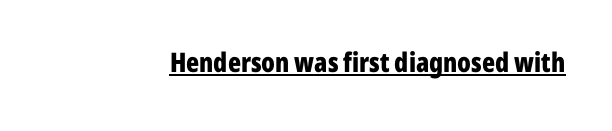
{"italic": "no", "bold": "yes", "underline": "yes", "letter_spacing": "normal", "letter_spacing_em": 0.0, "glyph_px": 27}
